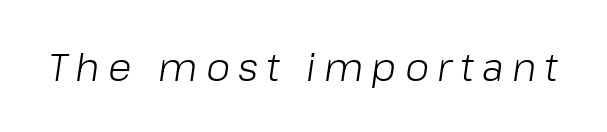
Descenders are the only things crossing below the line. Note the varied advance widths — an 'i' is clearly narrower than an 'm'. Letters have the restrained weight of plain body copy at most. Every character sits at an angle, as italics do.
